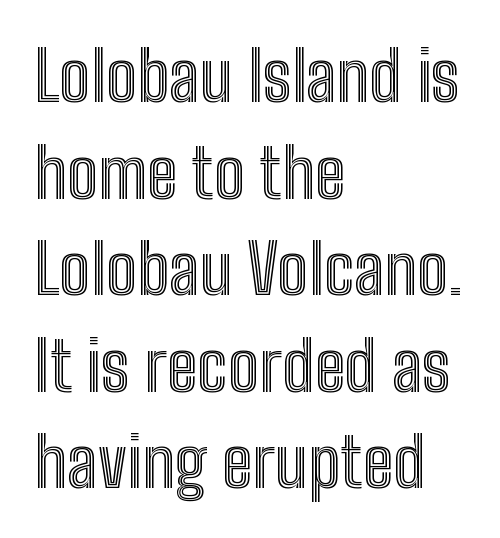
Q: Is the text italic (slanted)? A: No, it is upright.
Q: Is the text underlined? A: No.
Q: How is the paragraph aligned? A: Left-aligned.
Q: Is the spacing between letters normal or unusually wide? A: Normal.
Q: Is the spacing between lines tight, normal or loose? A: Normal.
Q: Width (condensed, normal, or wide)? A: Condensed.
Q: x-height? A: Medium.
Q: Monospaced? A: No.
